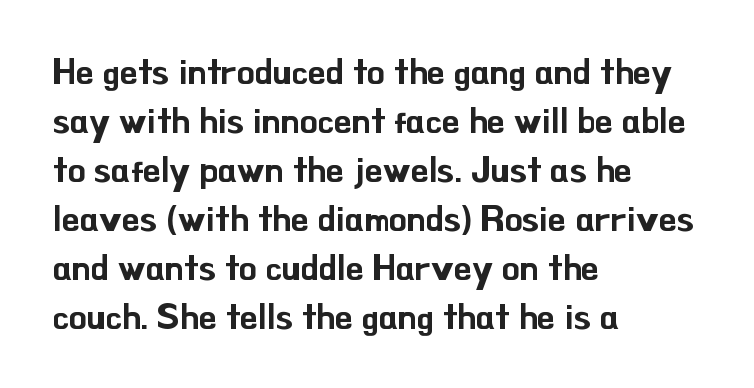
Tracking value appears to be zero — textbook default spacing. Italic: no, the glyphs are upright roman. Students, observe: this is what conventionally led text looks like. Horizontal alignment here is leftward, the default for most running prose. Beneath every word, the page is bare.
